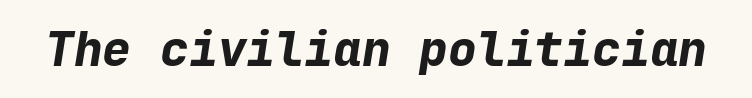
The letters sit at their default tracking, neither squeezed nor spread. Honestly, there is no underline to notice here at all. The face used here is monospaced, like something from a code editor. Compared with an ordinary text face, these strokes are far heavier — a full bold.
